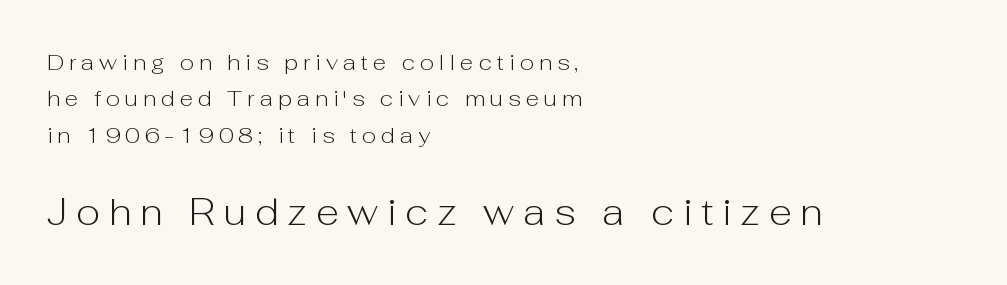
Whoever set this made the second block the dominant, larger element. Here the glyphs are tracked loosely, breaking word shapes into spaced letters. Underline: absent. Upright lettering throughout. Looks like regular typesetting: each glyph gets only the width it needs.
